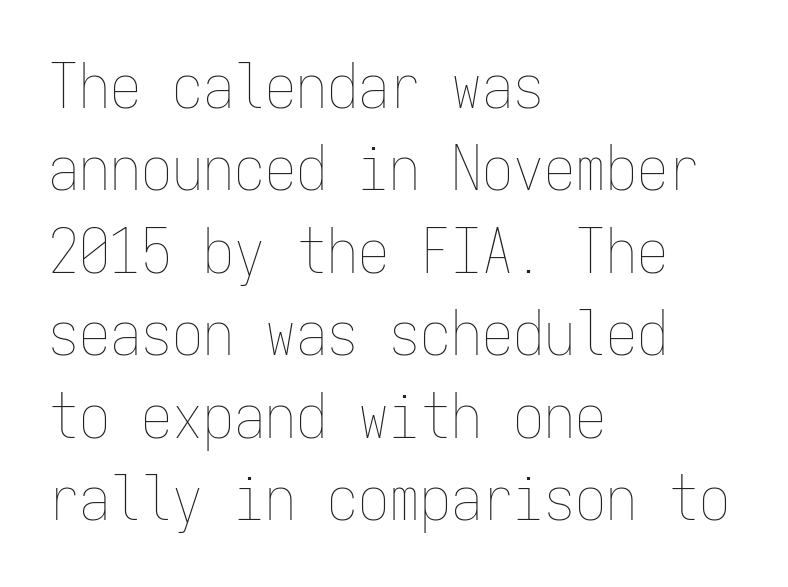
The image shows 62 px thin, condensed type, upright, monospaced; set left-aligned, normal line spacing (1.33x), normal letter spacing, not underlined; low stroke contrast and a medium x-height.
